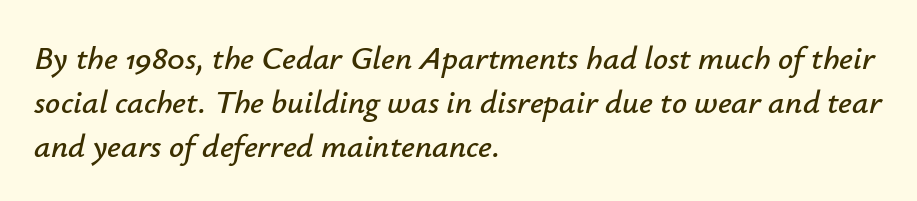
{"italic": "yes", "lean": "right", "slant_degrees": 12, "width": "normal", "stroke_contrast": "low", "x_height": "small", "monospaced": "no", "underline": "no", "align": "left", "line_spacing": "normal", "line_spacing_ratio": 1.33, "letter_spacing": "normal", "letter_spacing_em": 0.0, "glyph_px": 33}
